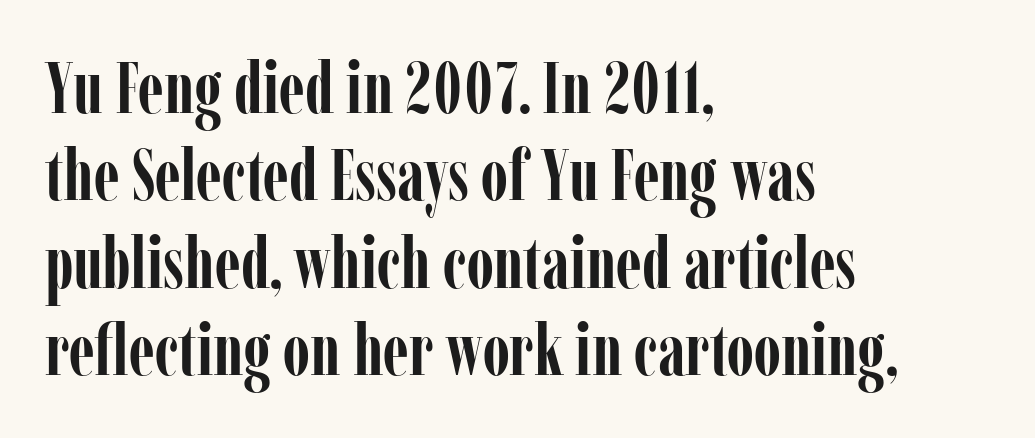
{"serif": "yes", "italic": "no", "bold": "yes", "weight": "semibold", "width": "condensed", "stroke_contrast": "low", "x_height": "medium", "monospaced": "no", "underline": "no", "align": "left", "line_spacing_ratio": 1.23, "letter_spacing": "normal", "letter_spacing_em": 0.0, "glyph_px": 71}
